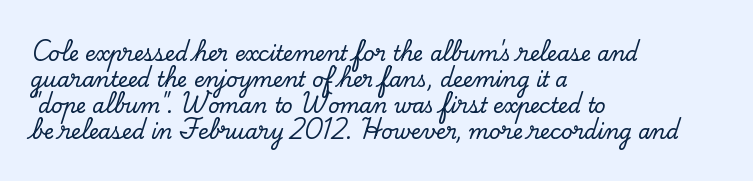
The letterforms sit shoulder to shoulder at normal distance. The lines in this sample share a left origin and differ only in where they stop. Lines of text with bare space underneath. This sample keeps an unexceptional amount of space between lines.
